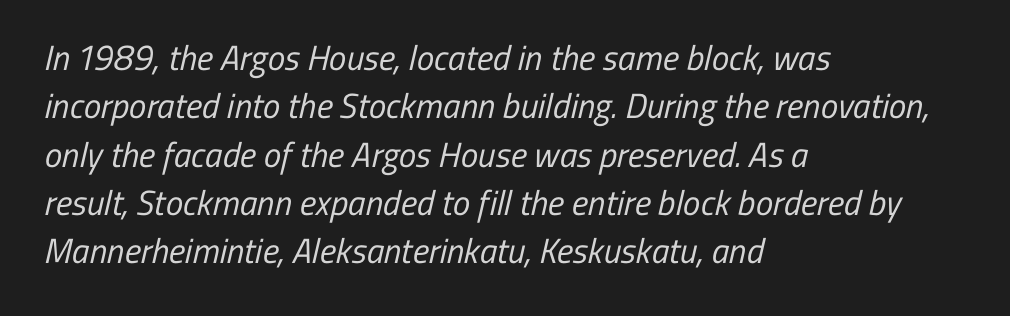
The image shows 35 px regular-weight, condensed sans-serif type; set left-aligned, normal line spacing (1.38x), normal letter spacing, not underlined; low stroke contrast and a medium x-height.
